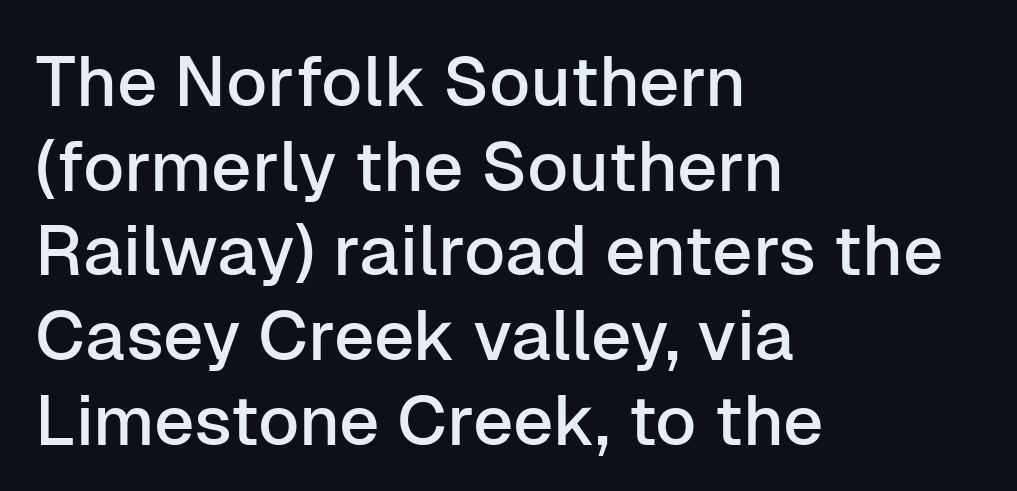
Q: Is the text italic (slanted)? A: No, it is upright.
Q: Is the typeface a serif or a sans-serif typeface? A: Sans-serif.
Q: Is the text underlined? A: No.
Q: How is the paragraph aligned? A: Left-aligned.
Q: Is the spacing between letters normal or unusually wide? A: Normal.
Q: Width (condensed, normal, or wide)? A: Normal.
Q: Stroke contrast? A: Low.
Q: x-height? A: Medium.
Q: Monospaced? A: No.
